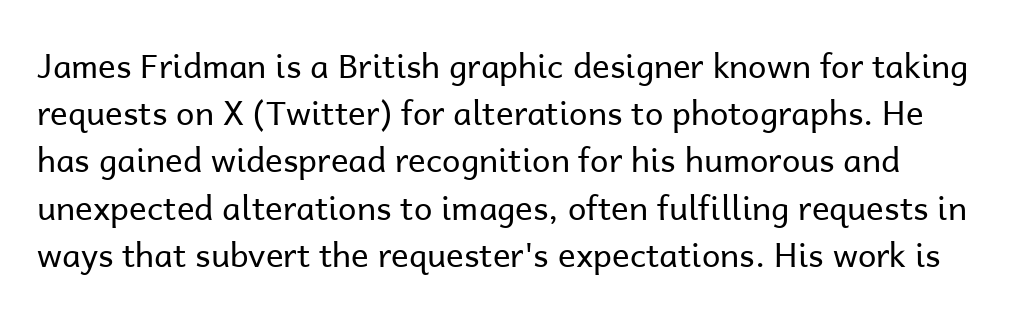
The image shows 33 px regular-weight sans-serif type, upright; set normal line spacing (1.43x), normal letter spacing, not underlined; low stroke contrast and a medium x-height.
